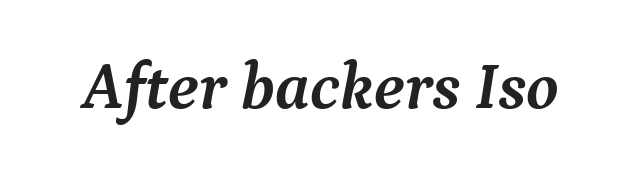
In terms of letterform style, serifs are clearly present. Students, this is bold: see how much ink each stroke carries. The baseline area is clear. The lettering tilts uniformly, giving the passage an italic look. These lines are rendered in a variable-pitch font. The horizontal fit of the characters is conventional and even.
